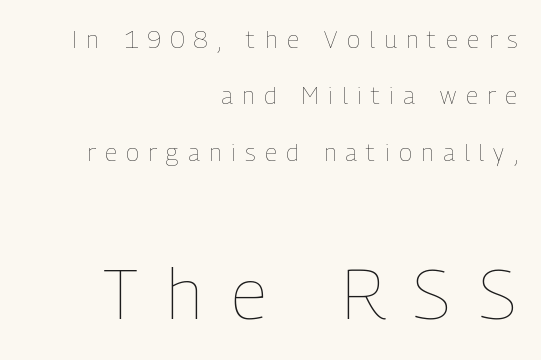
The image shows 71 px thin, condensed type, upright; set right-aligned, loose line spacing (2.35x), unusually wide letter spacing (+0.4 em), not underlined; the second (bottom) block is 2.96x larger; low stroke contrast and a medium x-height.
